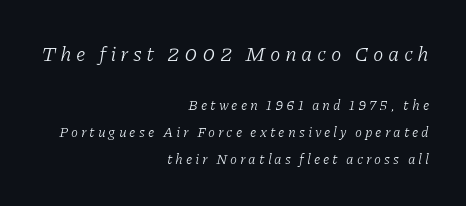
Q: Is the text bold? A: No.
Q: Is the text italic (slanted)? A: Yes, it leans right by about 11 degrees.
Q: Is the text underlined? A: No.
Q: How is the paragraph aligned? A: Right-aligned.
Q: Is the spacing between letters normal or unusually wide? A: Unusually wide.
Q: Is the spacing between lines tight, normal or loose? A: Loose.
Q: Which block of text is set in a larger size, the first (top) or the second (bottom)? A: The first (top) one.
